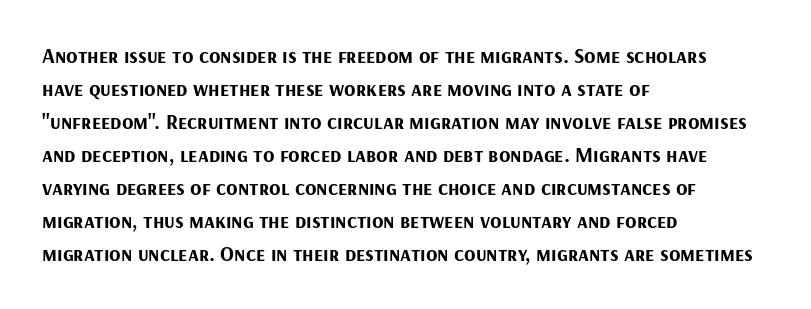
{"italic": "no", "bold": "yes", "underline": "no", "align": "left", "line_spacing": "normal", "line_spacing_ratio": 1.57, "letter_spacing": "normal", "letter_spacing_em": 0.0, "glyph_px": 21}
